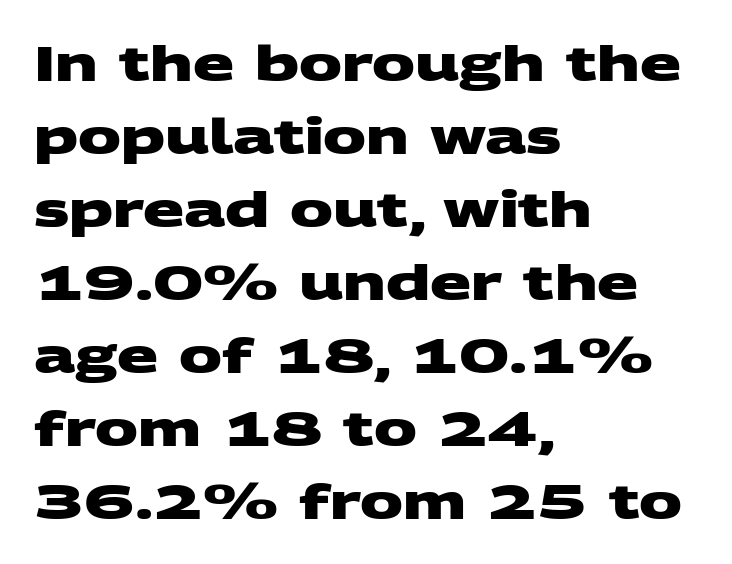
Q: Is the text bold? A: Yes.
Q: Is the typeface a serif or a sans-serif typeface? A: Sans-serif.
Q: Is the text underlined? A: No.
Q: How is the paragraph aligned? A: Left-aligned.
Q: Is the spacing between letters normal or unusually wide? A: Normal.
Q: Is the spacing between lines tight, normal or loose? A: Normal.
Q: Width (condensed, normal, or wide)? A: Wide.
Q: Stroke contrast? A: Medium.
Q: x-height? A: Large.
Q: Monospaced? A: No.
